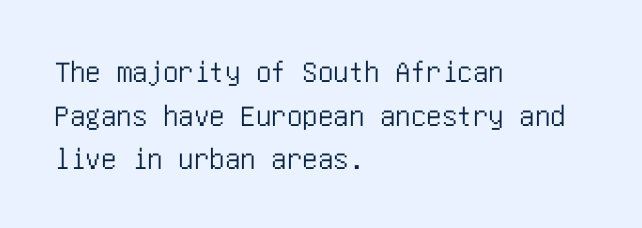
Q: Is the text italic (slanted)? A: No, it is upright.
Q: Is the typeface a serif or a sans-serif typeface? A: Sans-serif.
Q: Is the text underlined? A: No.
Q: How is the paragraph aligned? A: Left-aligned.
Q: Is the spacing between letters normal or unusually wide? A: Normal.
Q: Is the spacing between lines tight, normal or loose? A: Normal.
Q: Width (condensed, normal, or wide)? A: Condensed.
Q: Stroke contrast? A: Low.
Q: x-height? A: Large.
